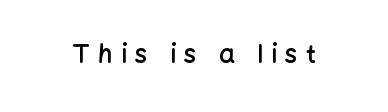
Q: Is the text bold? A: Semi-bold.
Q: Is the text italic (slanted)? A: No, it is upright.
Q: Is the text underlined? A: No.
Q: Is the spacing between letters normal or unusually wide? A: Unusually wide.
